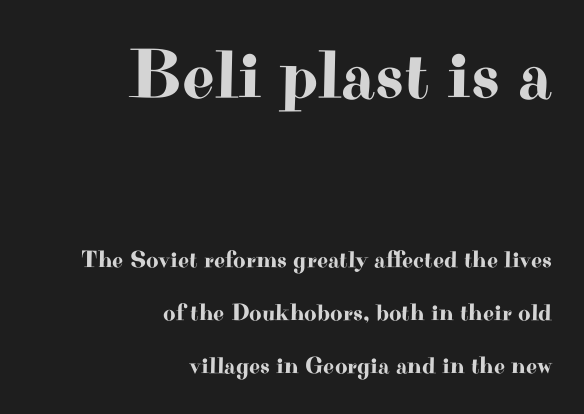
The image shows 71 px wide serif type, upright; set right-aligned, loose line spacing (2.2x), normal letter spacing, not underlined; the first (top) block is 2.96x larger; high stroke contrast and a small x-height.
